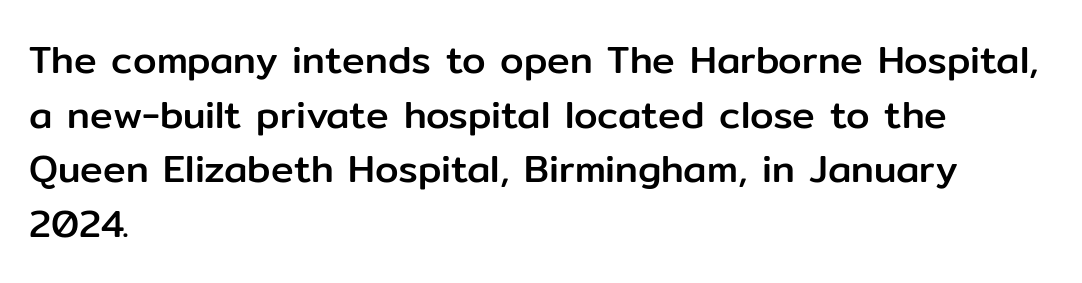
Q: Is the text italic (slanted)? A: No, it is upright.
Q: Is the typeface a serif or a sans-serif typeface? A: Sans-serif.
Q: Is the text underlined? A: No.
Q: How is the paragraph aligned? A: Left-aligned.
Q: Is the spacing between letters normal or unusually wide? A: Normal.
Q: Is the spacing between lines tight, normal or loose? A: Normal.
Q: Width (condensed, normal, or wide)? A: Normal.
Q: Stroke contrast? A: Low.
Q: x-height? A: Medium.
Q: Monospaced? A: No.
